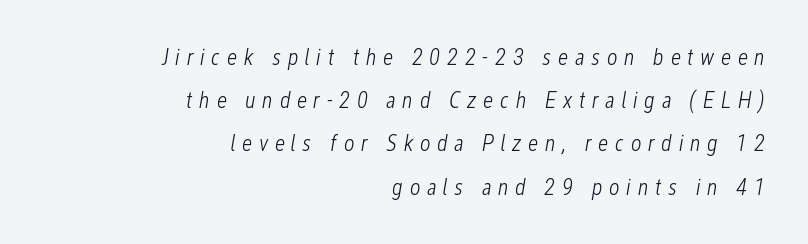
Q: Is the text bold? A: No.
Q: Is the text italic (slanted)? A: Yes, it leans right by about 12 degrees.
Q: Is the text underlined? A: No.
Q: How is the paragraph aligned? A: Right-aligned.
Q: Is the spacing between letters normal or unusually wide? A: Unusually wide.
